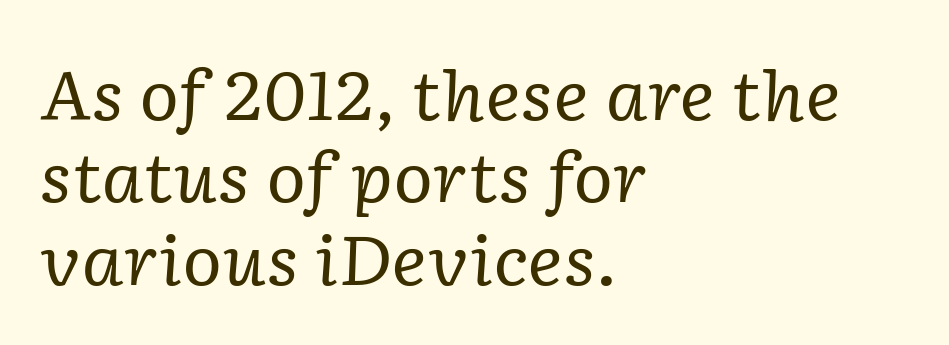
Q: Is the text bold? A: No.
Q: Is the text italic (slanted)? A: Yes, it leans right by about 2 degrees.
Q: Is the typeface a serif or a sans-serif typeface? A: Serif.
Q: Is the text underlined? A: No.
Q: How is the paragraph aligned? A: Left-aligned.
Q: Is the spacing between letters normal or unusually wide? A: Normal.
Q: Width (condensed, normal, or wide)? A: Normal.
Q: Stroke contrast? A: Low.
Q: x-height? A: Medium.
Q: Monospaced? A: No.
